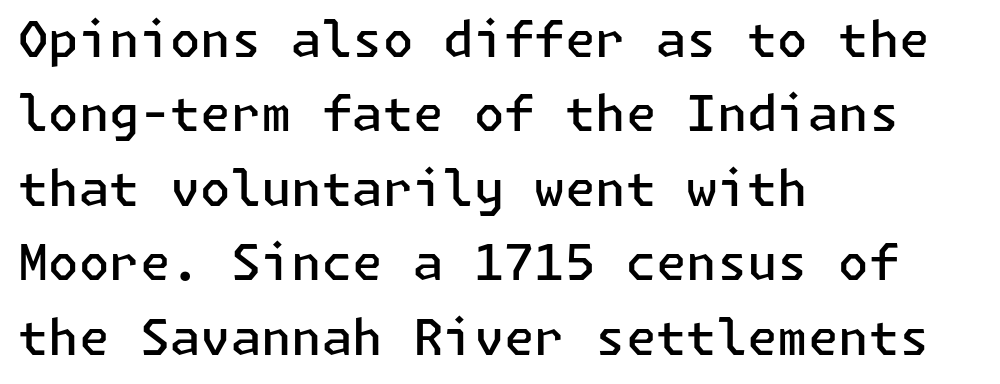
Q: Is the text bold? A: Semi-bold.
Q: Is the text italic (slanted)? A: No, it is upright.
Q: Is the typeface a serif or a sans-serif typeface? A: Sans-serif.
Q: Is the text underlined? A: No.
Q: How is the paragraph aligned? A: Left-aligned.
Q: Is the spacing between letters normal or unusually wide? A: Normal.
Q: Is the spacing between lines tight, normal or loose? A: Normal.
Q: Width (condensed, normal, or wide)? A: Normal.
Q: Stroke contrast? A: Low.
Q: x-height? A: Medium.
